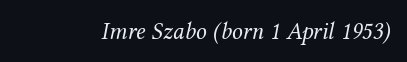
No extra tracking has been applied to these lines. Stems and bowls with no extra thickness — not bold. The whole block is typeset with a tilt. Beneath every word, the page is bare.
